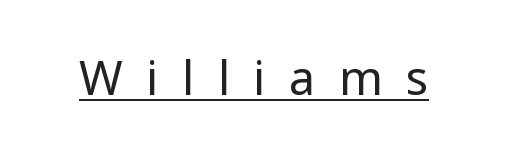
Q: Is the text bold? A: No.
Q: Is the text italic (slanted)? A: No, it is upright.
Q: Is the typeface a serif or a sans-serif typeface? A: Sans-serif.
Q: Is the text underlined? A: Yes.
Q: Is the spacing between letters normal or unusually wide? A: Unusually wide.
Q: Width (condensed, normal, or wide)? A: Normal.
Q: Stroke contrast? A: Low.
Q: x-height? A: Medium.
Q: Monospaced? A: No.
